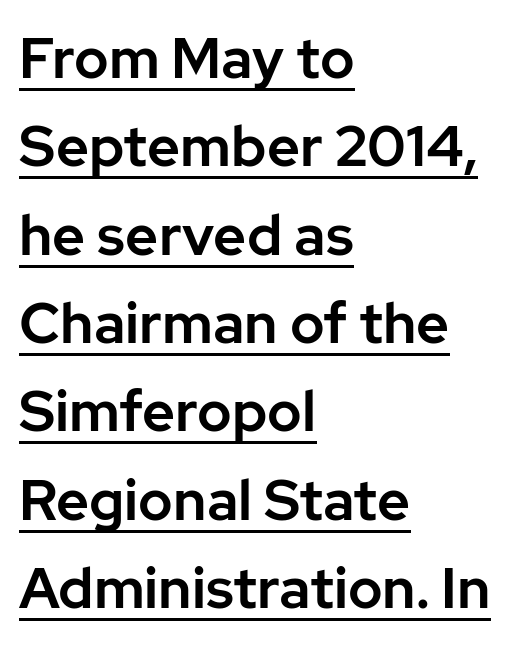
The lines are quadded left. The passage shown is underscored from start to finish. In terms of letterform style, serifs are entirely absent. Unlike italic type, these characters show no tilt at all. Tracking value appears to be zero — textbook default spacing. Here the designer chose a conventional face with non-uniform glyph widths.
